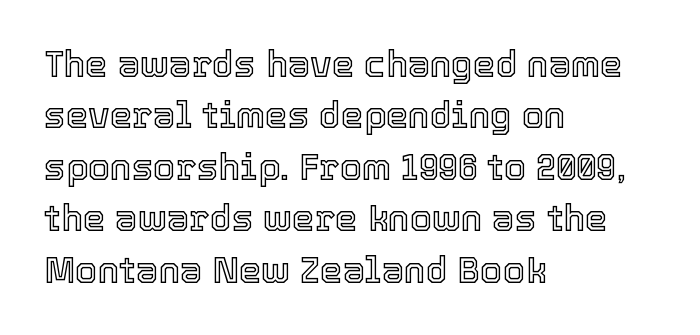
Q: Is the text italic (slanted)? A: No, it is upright.
Q: Is the text underlined? A: No.
Q: How is the paragraph aligned? A: Left-aligned.
Q: Is the spacing between letters normal or unusually wide? A: Normal.
Q: Is the spacing between lines tight, normal or loose? A: Normal.
Q: Width (condensed, normal, or wide)? A: Normal.
Q: x-height? A: Medium.
Q: Monospaced? A: No.
